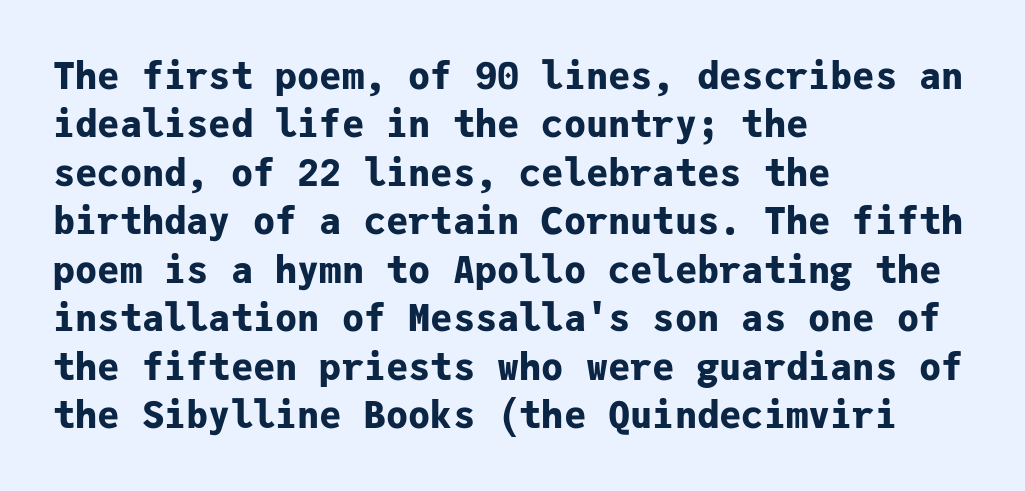
{"serif": "no", "italic": "no", "bold": "yes", "weight": "bold", "width": "normal", "stroke_contrast": "low", "x_height": "medium", "monospaced": "yes", "underline": "no", "align": "left", "line_spacing": "normal", "line_spacing_ratio": 1.31, "letter_spacing": "normal", "letter_spacing_em": 0.0, "glyph_px": 37}
